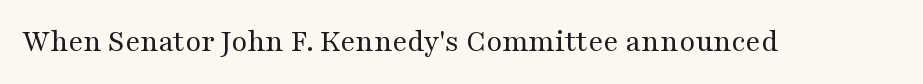
Q: Is the text bold? A: No.
Q: Is the text italic (slanted)? A: No, it is upright.
Q: Is the typeface a serif or a sans-serif typeface? A: Serif.
Q: Is the text underlined? A: No.
Q: Is the spacing between letters normal or unusually wide? A: Normal.
Q: Width (condensed, normal, or wide)? A: Wide.
Q: Stroke contrast? A: Medium.
Q: x-height? A: Medium.
Q: Monospaced? A: No.
